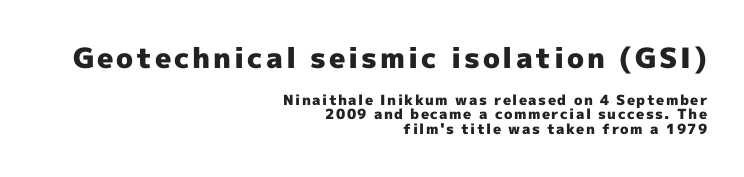
Q: Is the text bold? A: Yes.
Q: Is the text italic (slanted)? A: No, it is upright.
Q: Is the typeface a serif or a sans-serif typeface? A: Sans-serif.
Q: Is the text underlined? A: No.
Q: How is the paragraph aligned? A: Right-aligned.
Q: Is the spacing between lines tight, normal or loose? A: Tight.
Q: Which block of text is set in a larger size, the first (top) or the second (bottom)? A: The first (top) one.
Q: Width (condensed, normal, or wide)? A: Normal.
Q: x-height? A: Medium.
Q: Monospaced? A: No.
